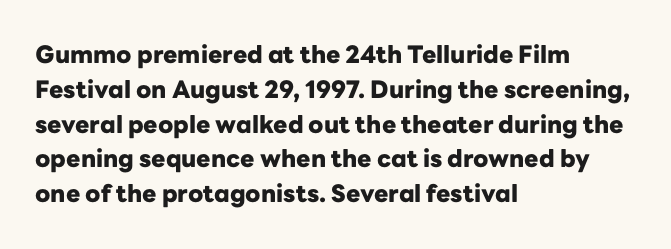
Q: Is the text bold? A: Yes.
Q: Is the text italic (slanted)? A: No, it is upright.
Q: Is the text underlined? A: No.
Q: How is the paragraph aligned? A: Left-aligned.
Q: Is the spacing between letters normal or unusually wide? A: Normal.
Q: Is the spacing between lines tight, normal or loose? A: Normal.
